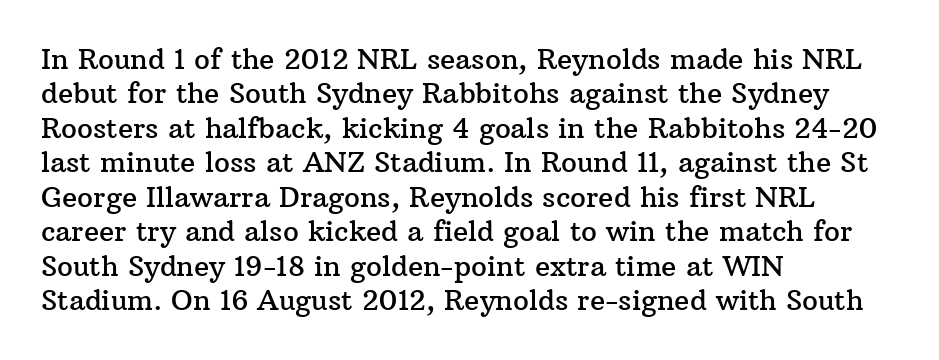
Q: Is the text italic (slanted)? A: No, it is upright.
Q: Is the typeface a serif or a sans-serif typeface? A: Serif.
Q: Is the text underlined? A: No.
Q: How is the paragraph aligned? A: Left-aligned.
Q: Is the spacing between letters normal or unusually wide? A: Normal.
Q: Width (condensed, normal, or wide)? A: Normal.
Q: Stroke contrast? A: Medium.
Q: x-height? A: Medium.
Q: Monospaced? A: No.
